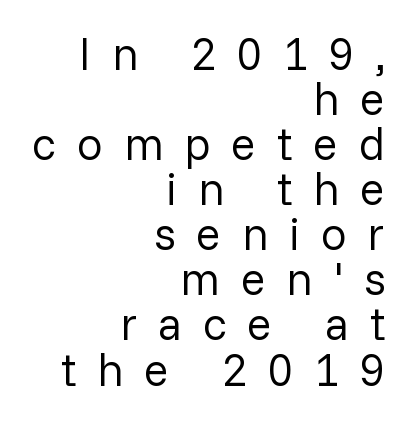
{"serif": "no", "italic": "no", "bold": "no", "weight": "regular", "width": "normal", "stroke_contrast": "low", "x_height": "medium", "monospaced": "no", "underline": "no", "align": "right", "line_spacing": "tight", "line_spacing_ratio": 0.98, "letter_spacing": "wide", "letter_spacing_em": 0.45, "glyph_px": 46}
